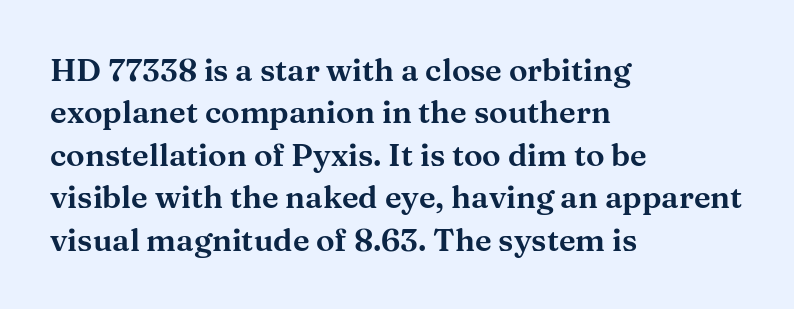
Q: Is the text italic (slanted)? A: No, it is upright.
Q: Is the typeface a serif or a sans-serif typeface? A: Serif.
Q: Is the text underlined? A: No.
Q: How is the paragraph aligned? A: Left-aligned.
Q: Is the spacing between letters normal or unusually wide? A: Normal.
Q: Is the spacing between lines tight, normal or loose? A: Normal.
Q: Width (condensed, normal, or wide)? A: Wide.
Q: Stroke contrast? A: Medium.
Q: x-height? A: Medium.
Q: Monospaced? A: No.
